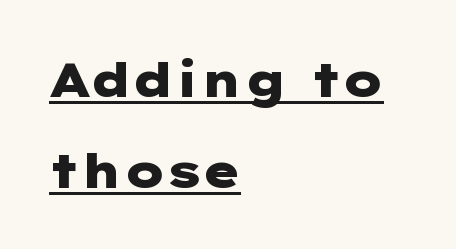
The image shows 48 px heavy, wide sans-serif type, upright; set left-aligned, line spacing 1.89x, normal letter spacing, underlined; low stroke contrast and a medium x-height.
